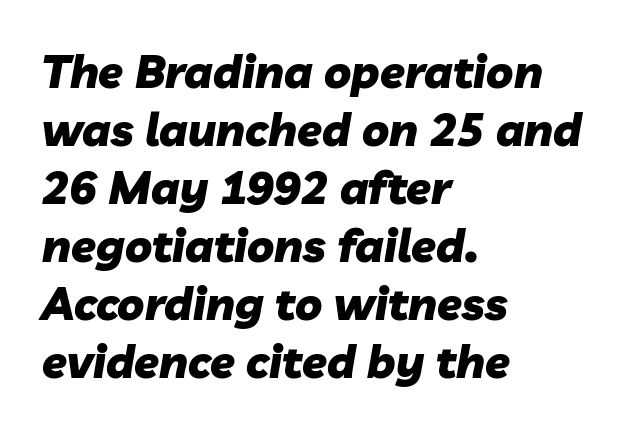
{"italic": "yes", "lean": "right", "slant_degrees": 10, "bold": "yes", "weight": "heavy", "width": "normal", "stroke_contrast": "low", "x_height": "medium", "monospaced": "no", "underline": "no", "align": "left", "line_spacing": "normal", "line_spacing_ratio": 1.29, "letter_spacing": "normal", "letter_spacing_em": 0.0, "glyph_px": 45}
